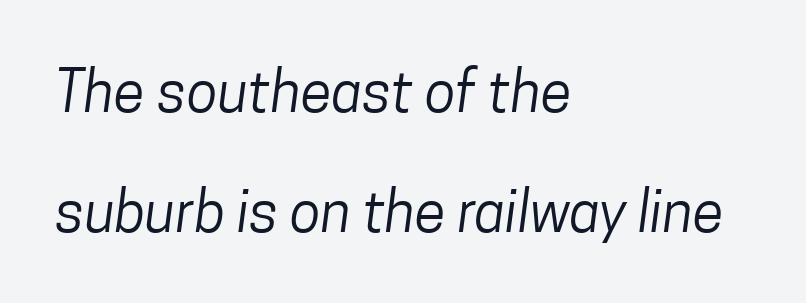
The image shows 57 px regular-weight, condensed sans-serif type; set left-aligned, loose line spacing (2.11x), normal letter spacing, not underlined; low stroke contrast and a medium x-height.
